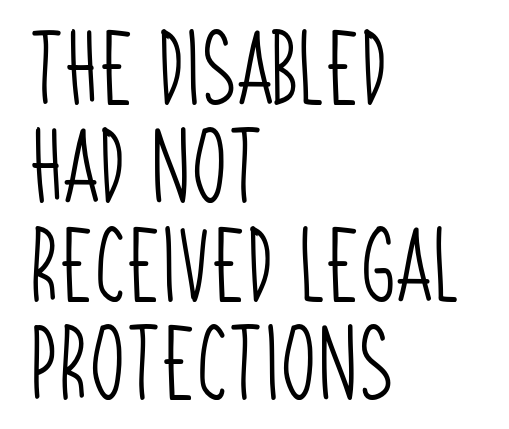
Q: Is the text bold? A: No.
Q: Is the typeface a serif or a sans-serif typeface? A: Sans-serif.
Q: Is the text underlined? A: No.
Q: How is the paragraph aligned? A: Left-aligned.
Q: Is the spacing between letters normal or unusually wide? A: Normal.
Q: Is the spacing between lines tight, normal or loose? A: Normal.
Q: Width (condensed, normal, or wide)? A: Condensed.
Q: Stroke contrast? A: Low.
Q: x-height? A: Large.
Q: Monospaced? A: No.
